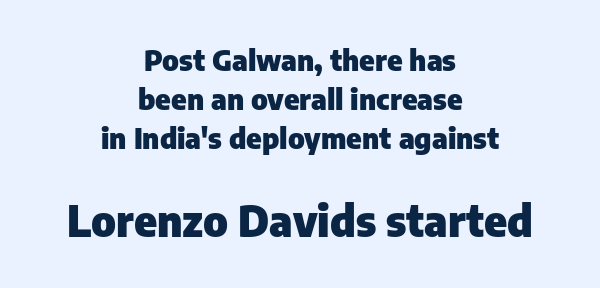
The image shows 43 px heavy sans-serif type, upright; set centered, normal line spacing (1.34x), normal letter spacing, not underlined; the second (bottom) block is 1.48x larger; low stroke contrast and a medium x-height.
